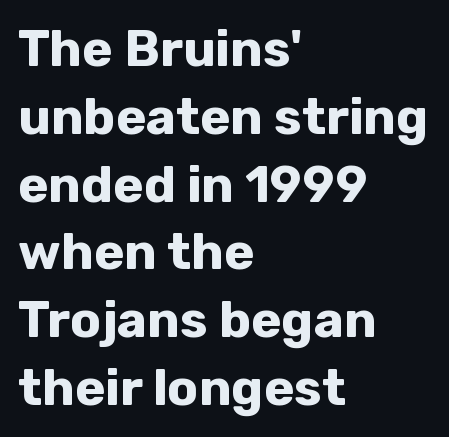
The image shows 51 px bold sans-serif type, upright; set left-aligned, normal line spacing (1.33x), normal letter spacing, not underlined; low stroke contrast and a medium x-height.
